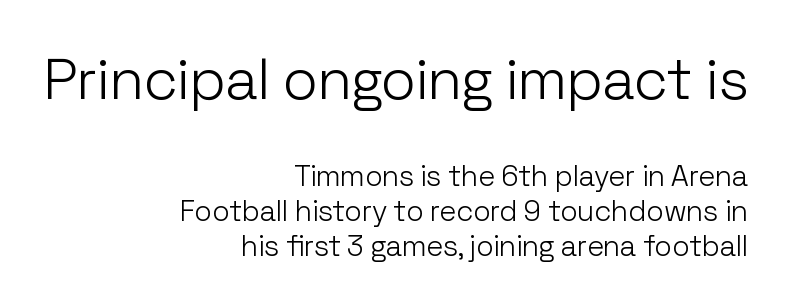
The image shows 58 px light sans-serif type, upright; set right-aligned, line spacing 1.2x, normal letter spacing, not underlined; the first (top) block is 2.0x larger; low stroke contrast and a medium x-height.
